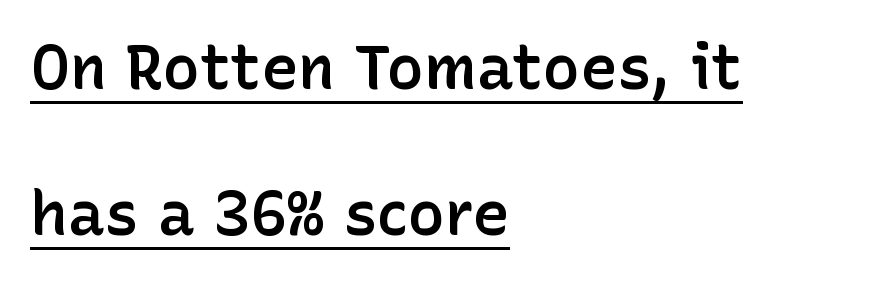
{"serif": "no", "italic": "no", "bold": "semi", "weight": "semibold", "width": "normal", "stroke_contrast": "low", "x_height": "medium", "monospaced": "no", "underline": "yes", "align": "left", "line_spacing": "loose", "line_spacing_ratio": 2.36, "letter_spacing": "normal", "letter_spacing_em": 0.0, "glyph_px": 62}
